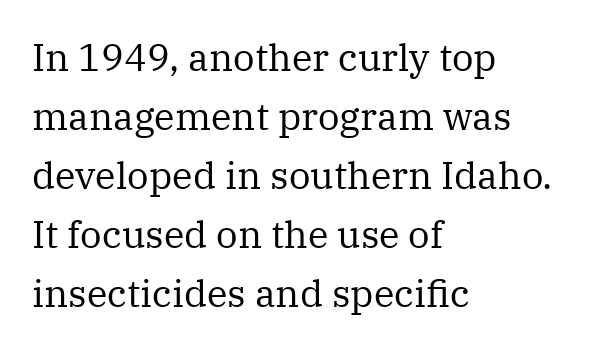
The image shows 38 px regular-weight serif type, upright; set left-aligned, normal line spacing (1.55x), normal letter spacing, not underlined; medium stroke contrast and a medium x-height.
